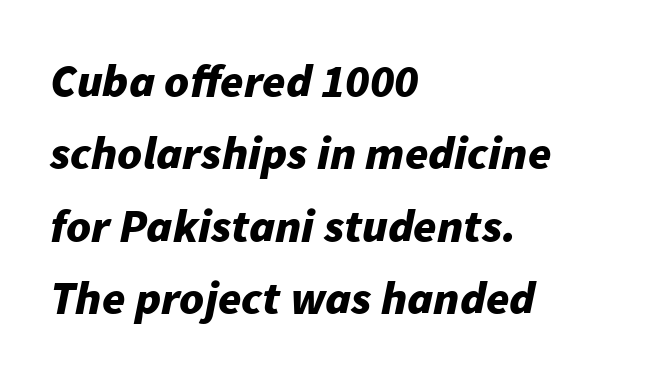
Rule under the text: the space is simply empty. The rendering keeps characters at their native spacing. These lines are rendered in a variable-pitch font. Looking at the ascenders, they clearly lean.
